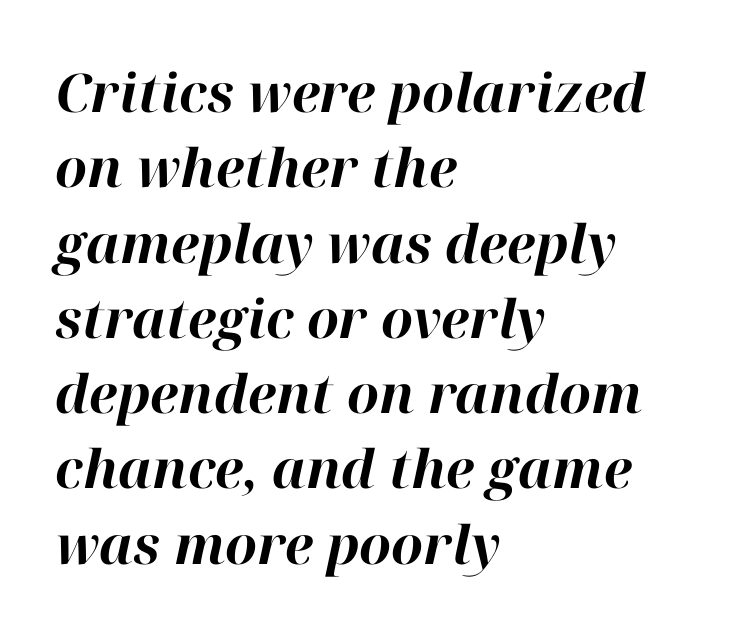
No word sits above an underline. Emphasis-style slanted type is in use. Every row of glyphs begins at an identical x-position on the left. Every letter is thick-stroked: bold, no question. In terms of leading, this rendering sits right in the middle. The horizontal fit of the characters is conventional and even.
